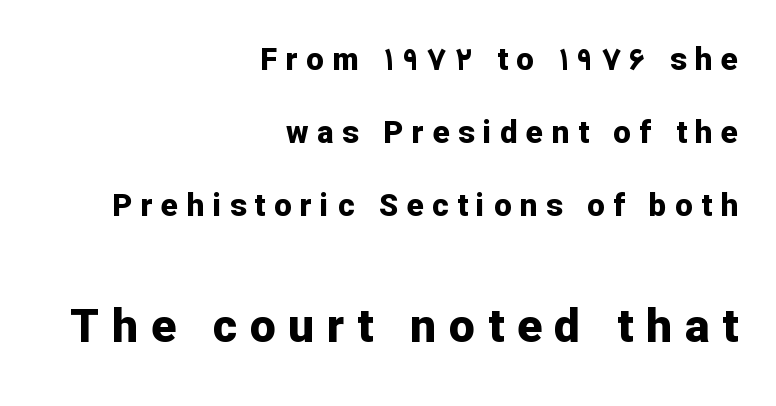
Q: Is the text bold? A: Yes.
Q: Is the text italic (slanted)? A: No, it is upright.
Q: Is the typeface a serif or a sans-serif typeface? A: Sans-serif.
Q: Is the text underlined? A: No.
Q: How is the paragraph aligned? A: Right-aligned.
Q: Is the spacing between letters normal or unusually wide? A: Unusually wide.
Q: Is the spacing between lines tight, normal or loose? A: Loose.
Q: Which block of text is set in a larger size, the first (top) or the second (bottom)? A: The second (bottom) one.
Q: Width (condensed, normal, or wide)? A: Normal.
Q: Stroke contrast? A: Low.
Q: x-height? A: Medium.
Q: Monospaced? A: No.
